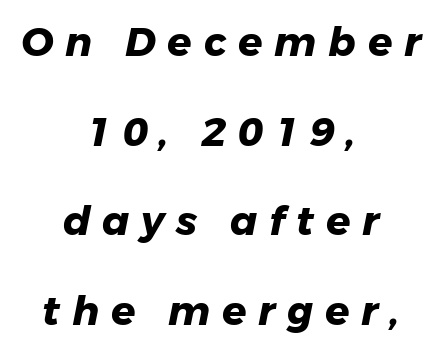
Q: Is the text bold? A: Yes.
Q: Is the typeface a serif or a sans-serif typeface? A: Sans-serif.
Q: Is the text underlined? A: No.
Q: How is the paragraph aligned? A: Centered.
Q: Is the spacing between letters normal or unusually wide? A: Unusually wide.
Q: Is the spacing between lines tight, normal or loose? A: Loose.
Q: Width (condensed, normal, or wide)? A: Normal.
Q: Stroke contrast? A: Low.
Q: x-height? A: Medium.
Q: Monospaced? A: No.
